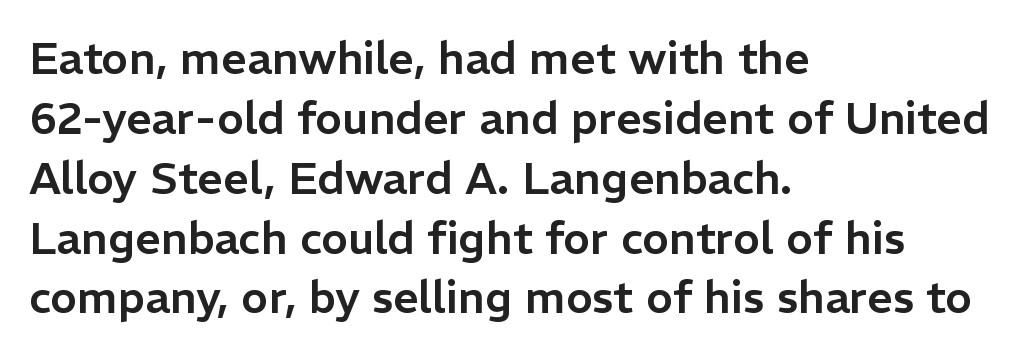
The image shows 45 px sans-serif type, upright; set left-aligned, normal line spacing (1.33x), normal letter spacing, not underlined; low stroke contrast and a medium x-height.
